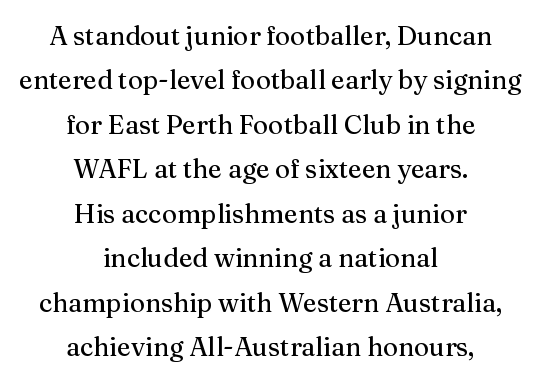
Q: Is the text italic (slanted)? A: No, it is upright.
Q: Is the text underlined? A: No.
Q: How is the paragraph aligned? A: Centered.
Q: Is the spacing between letters normal or unusually wide? A: Normal.
